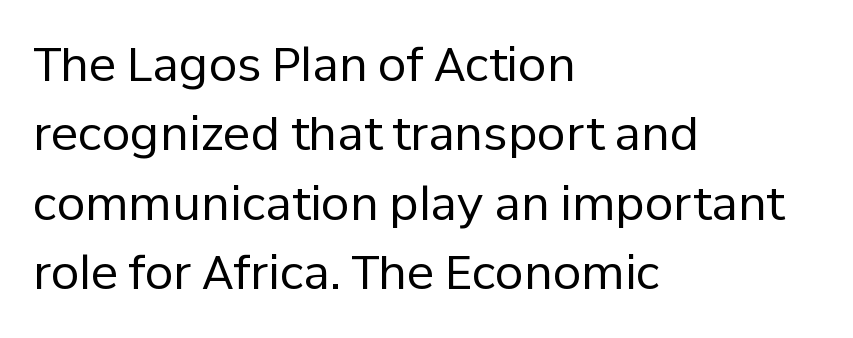
The image shows 46 px regular-weight sans-serif type, upright; set left-aligned, normal line spacing (1.51x), normal letter spacing, not underlined; low stroke contrast and a medium x-height.
